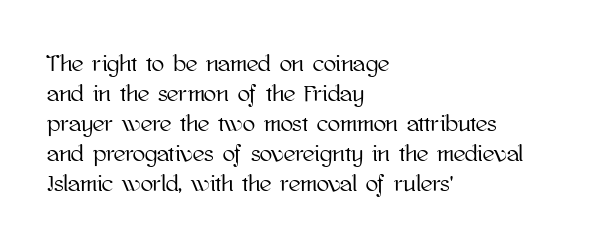
The image shows 23 px text type, upright; set left-aligned, normal line spacing (1.3x), normal letter spacing, not underlined.
